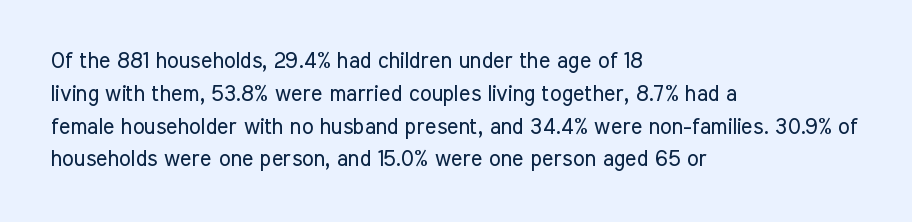
Descender tails drop into unmarked territory. Vertically, the passage feels balanced, rows spaced as you'd expect. The typesetter chose a ragged-right arrangement here. The typography opts for an upright posture over an oblique one. The rendering keeps characters at their native spacing. Stroke mass is kept to a normal reading level or below.
